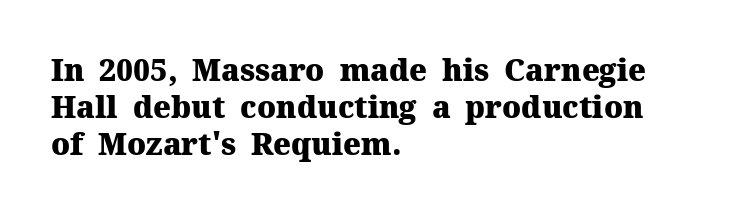
Q: Is the text bold? A: Yes.
Q: Is the text italic (slanted)? A: No, it is upright.
Q: Is the typeface a serif or a sans-serif typeface? A: Serif.
Q: Is the text underlined? A: No.
Q: How is the paragraph aligned? A: Left-aligned.
Q: Is the spacing between letters normal or unusually wide? A: Normal.
Q: Width (condensed, normal, or wide)? A: Normal.
Q: Stroke contrast? A: Medium.
Q: x-height? A: Medium.
Q: Monospaced? A: No.
